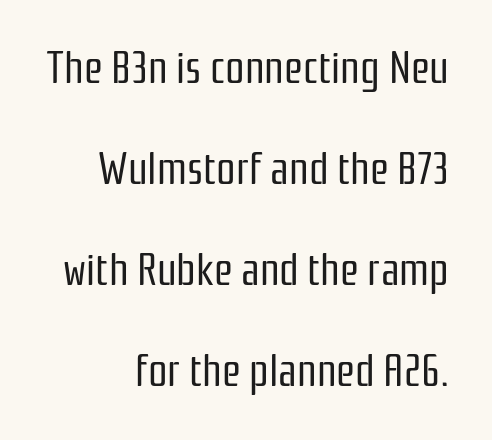
Decoration check: the copy has no underline. The font is comparable to plain body text, perhaps lighter. You could not count columns in this text — the font is proportionally spaced. Casual observation: everything's shoved over to the right. This rendering employs a face without finishing strokes, i.e., a sans-serif.
